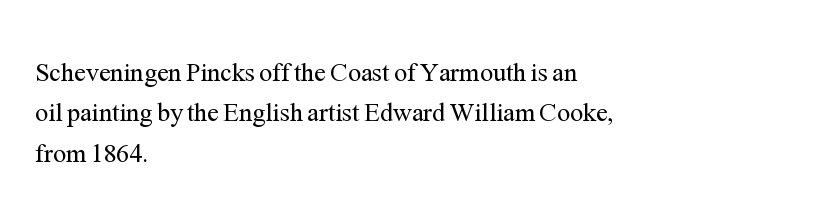
Check the space under the baseline: it is left empty. The type sits square on the baseline with zero lean. Line spacing here is normal. Casual observation: everything's shoved over to the left. Honestly, the letter spacing is just normal — you wouldn't notice it.
